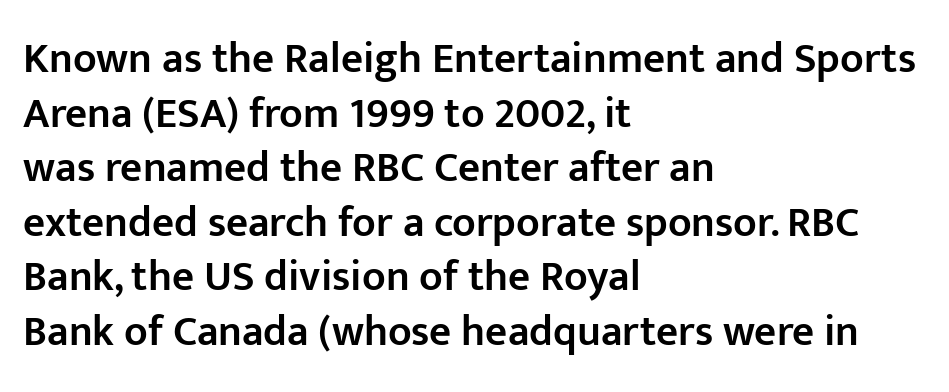
Typesetter's note: demi weight, one step under bold. A clean baseline with only descenders dipping below it. Examine the stroke ends and you'll find no serifs. This rendering leaves character spacing at its baseline value. Every stem runs plumb, perpendicular to the baseline. These lines are rendered in a variable-pitch font.
